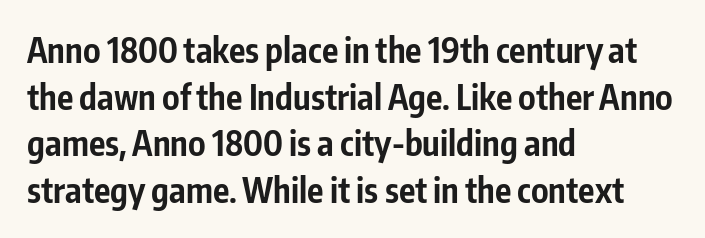
The letters are bold, with thick, heavy strokes. The zone under the glyphs is completely vacant. Leftover space on each line is placed entirely after the last word. Does the type have serifs? No, each stem ends abruptly.
